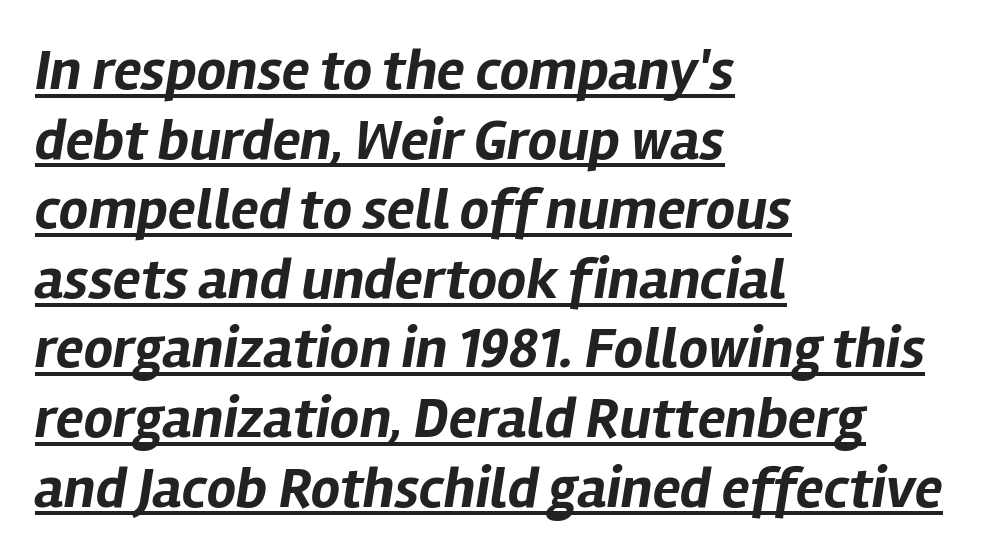
The image shows 58 px bold type, italic (leaning right); set left-aligned, line spacing 1.2x, normal letter spacing, underlined; low stroke contrast and a medium x-height.
